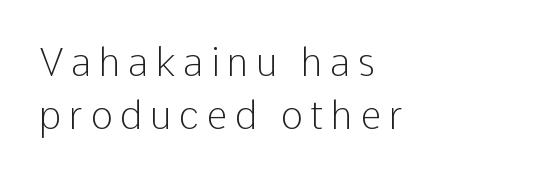
{"serif": "no", "italic": "no", "bold": "no", "weight": "light", "width": "normal", "stroke_contrast": "low", "x_height": "medium", "monospaced": "no", "underline": "no", "align": "left", "line_spacing": "normal", "line_spacing_ratio": 1.4, "glyph_px": 38}
